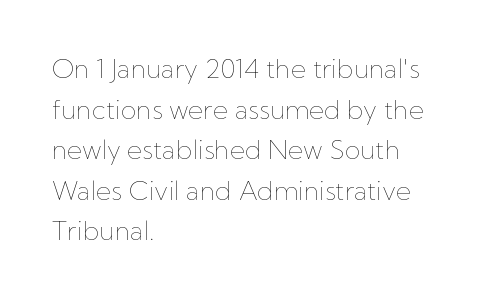
{"italic": "no", "bold": "no", "underline": "no", "align": "left", "line_spacing": "normal", "line_spacing_ratio": 1.56, "letter_spacing": "normal", "letter_spacing_em": 0.0, "glyph_px": 26}
